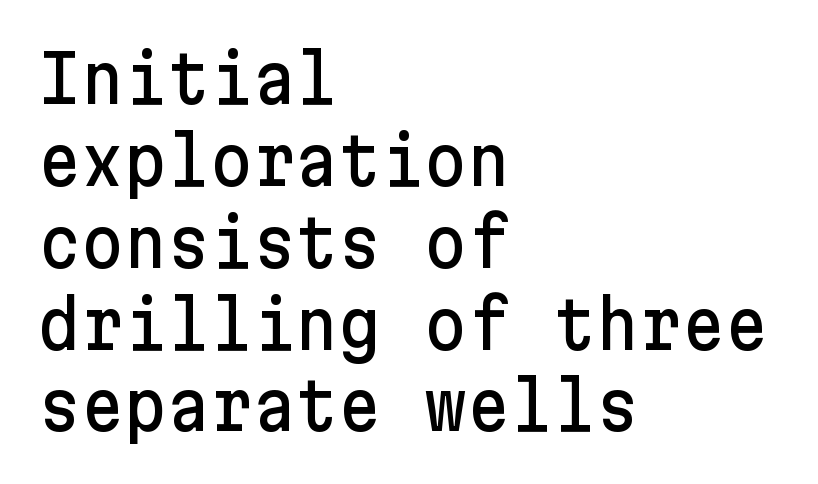
Q: Is the text italic (slanted)? A: No, it is upright.
Q: Is the typeface a serif or a sans-serif typeface? A: Sans-serif.
Q: Is the text underlined? A: No.
Q: How is the paragraph aligned? A: Left-aligned.
Q: Is the spacing between letters normal or unusually wide? A: Normal.
Q: Width (condensed, normal, or wide)? A: Normal.
Q: Stroke contrast? A: Low.
Q: x-height? A: Medium.
